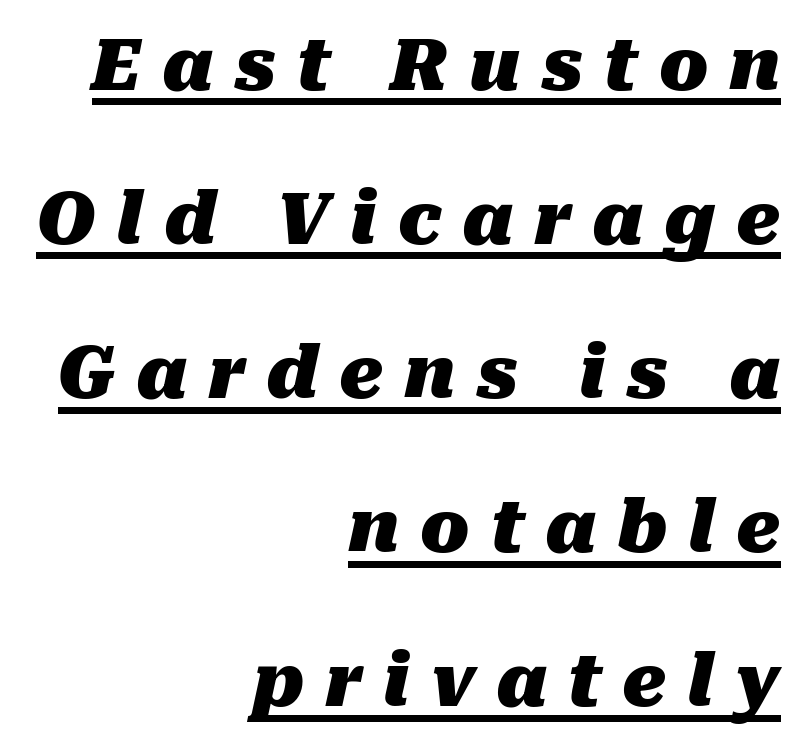
The image shows 72 px heavy type, italic (leaning right); set right-aligned, loose line spacing (2.14x), unusually wide letter spacing (+0.29 em), underlined; medium stroke contrast and a medium x-height.
